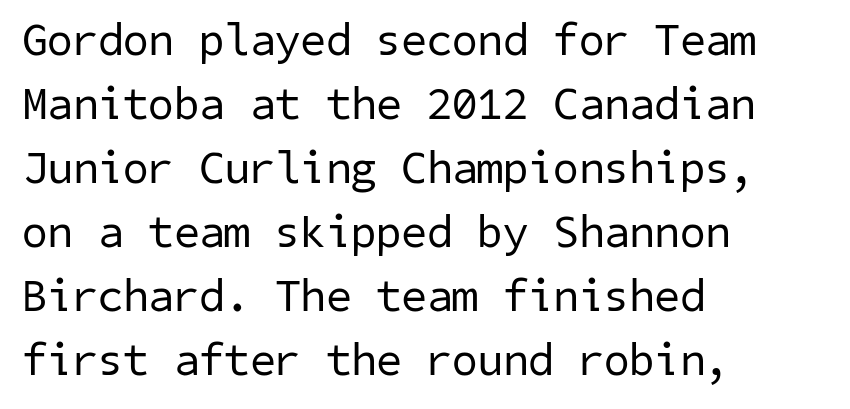
Q: Is the text bold? A: No.
Q: Is the typeface a serif or a sans-serif typeface? A: Sans-serif.
Q: Is the text underlined? A: No.
Q: How is the paragraph aligned? A: Left-aligned.
Q: Is the spacing between letters normal or unusually wide? A: Normal.
Q: Is the spacing between lines tight, normal or loose? A: Normal.
Q: Width (condensed, normal, or wide)? A: Normal.
Q: Stroke contrast? A: Low.
Q: x-height? A: Medium.
